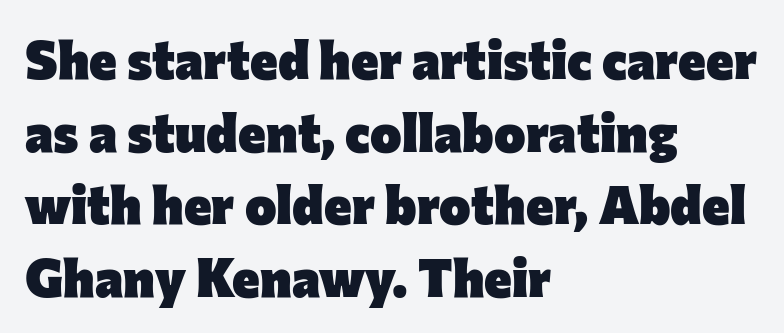
Q: Is the text bold? A: Yes.
Q: Is the text italic (slanted)? A: No, it is upright.
Q: Is the typeface a serif or a sans-serif typeface? A: Sans-serif.
Q: Is the text underlined? A: No.
Q: How is the paragraph aligned? A: Left-aligned.
Q: Is the spacing between letters normal or unusually wide? A: Normal.
Q: Is the spacing between lines tight, normal or loose? A: Normal.
Q: Width (condensed, normal, or wide)? A: Normal.
Q: Stroke contrast? A: Low.
Q: x-height? A: Medium.
Q: Monospaced? A: No.
